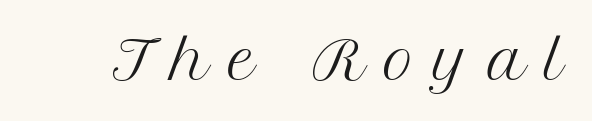
Q: Is the text bold? A: No.
Q: Is the text italic (slanted)? A: Yes.
Q: Is the text underlined? A: No.
Q: Is the spacing between letters normal or unusually wide? A: Unusually wide.
Q: Width (condensed, normal, or wide)? A: Normal.
Q: Stroke contrast? A: Medium.
Q: x-height? A: Medium.
Q: Monospaced? A: No.
